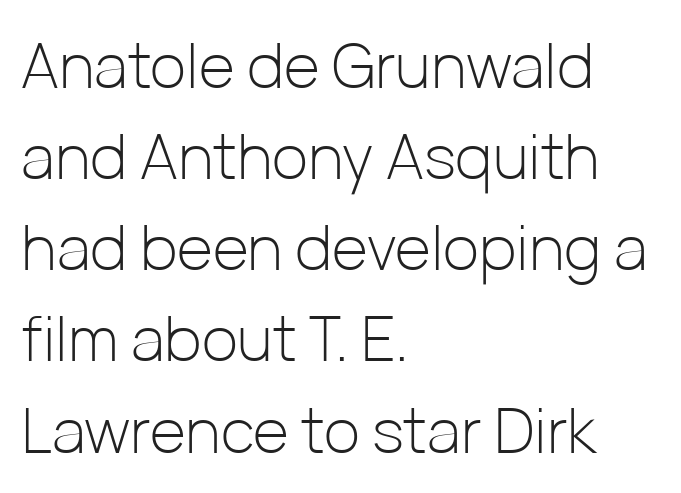
Nope, no serifs anywhere on these letters. Here the designer chose a conventional face with non-uniform glyph widths. Any mark beneath the type? The region is blank. Typeset ragged right — the left edge is the straight one.
